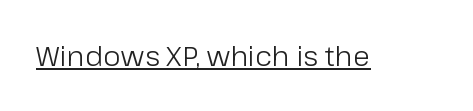
On a weight scale, this lands at 450 or below. Looks like regular typesetting: each glyph gets only the width it needs. Regarding serifs, this sample does without them. Posture: straight, roman, zero tilt. Every word sits above its own underline. This rendering leaves character spacing at its baseline value.
